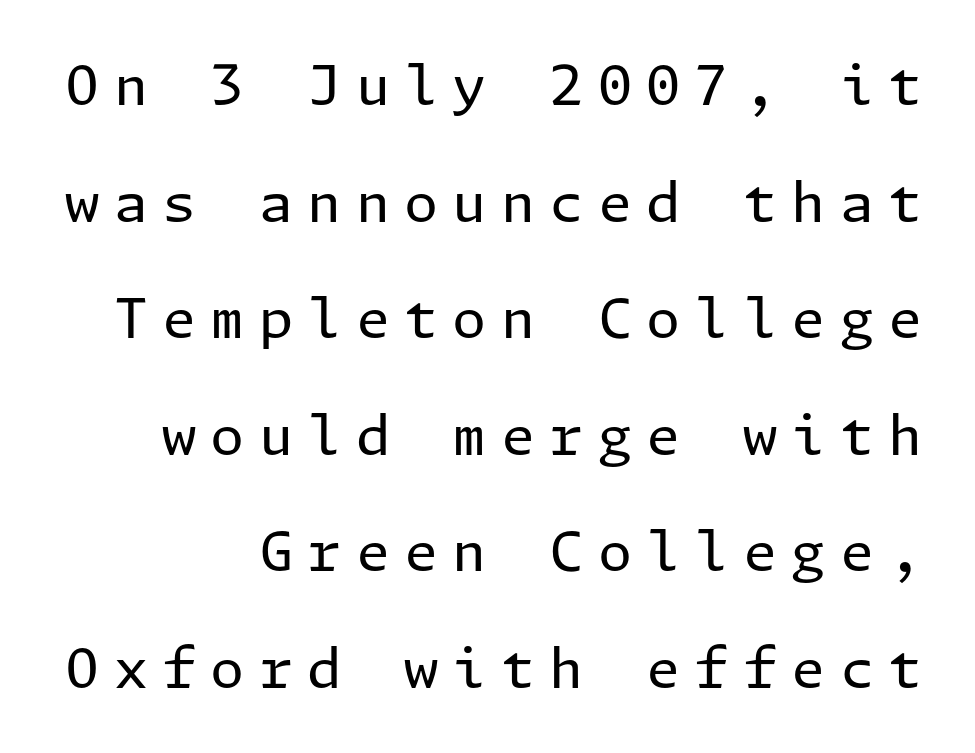
The type family on display is of the sans-serif kind. Descenders are the only things crossing below the line. A typesetter would call this leading open, well beyond the default. Counters stay open thanks to moderate or lighter strokes. The passage shown has open, widely tracked lettering throughout.
